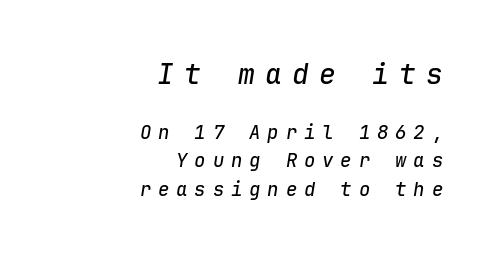
The glyphs are unaccompanied by any horizontal stroke below them. Compared with ordinary roman type, these characters are visibly tilted. The letters march in equal steps, a hallmark of fixed-pitch type. The rendering inserts visible extra space after every character. This rendering uses right alignment, leaving the left contour irregular. Caption: upper text group enlarged, lower text group reduced.
